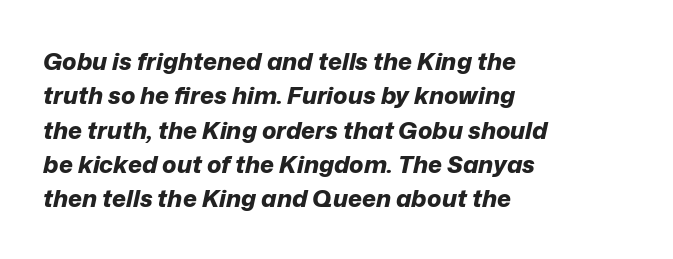
Lines of text with bare space underneath. The lines are quadded left. The rendering uses a moderate line-height, typical for paragraphs. Is the type slanted? Yes — the strokes lean at a clear angle. Tracking value appears to be zero — textbook default spacing. The sample has been set heavy, in full bold.
